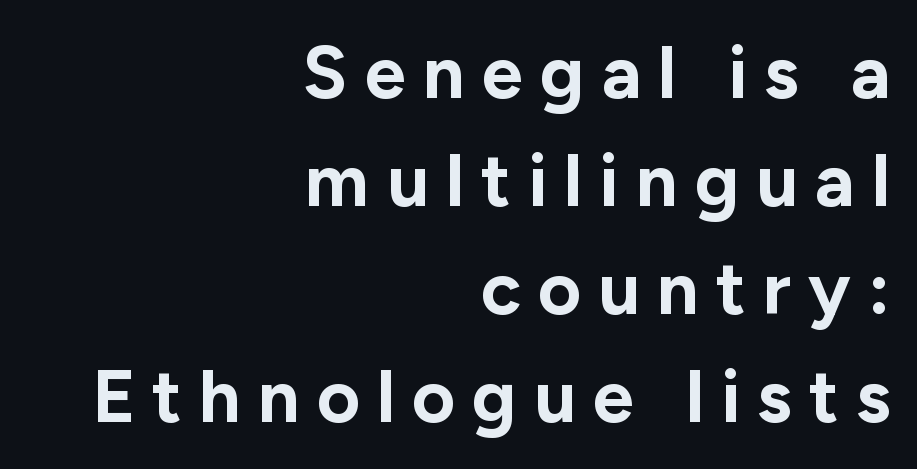
Q: Is the text bold? A: Yes.
Q: Is the text italic (slanted)? A: No, it is upright.
Q: Is the typeface a serif or a sans-serif typeface? A: Sans-serif.
Q: Is the text underlined? A: No.
Q: How is the paragraph aligned? A: Right-aligned.
Q: Is the spacing between letters normal or unusually wide? A: Unusually wide.
Q: Is the spacing between lines tight, normal or loose? A: Normal.
Q: Width (condensed, normal, or wide)? A: Normal.
Q: Stroke contrast? A: Low.
Q: x-height? A: Medium.
Q: Monospaced? A: No.
